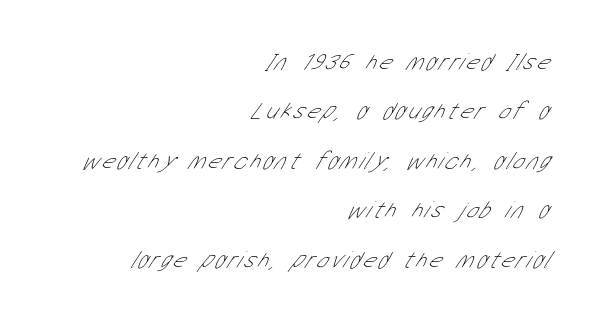
Honestly, the rows look like they've been pulled way apart. The strokes are not fattened; the text isn't bold. Unmarked baselines from the first word to the last. These lines stack with their right ends in a neat column.
